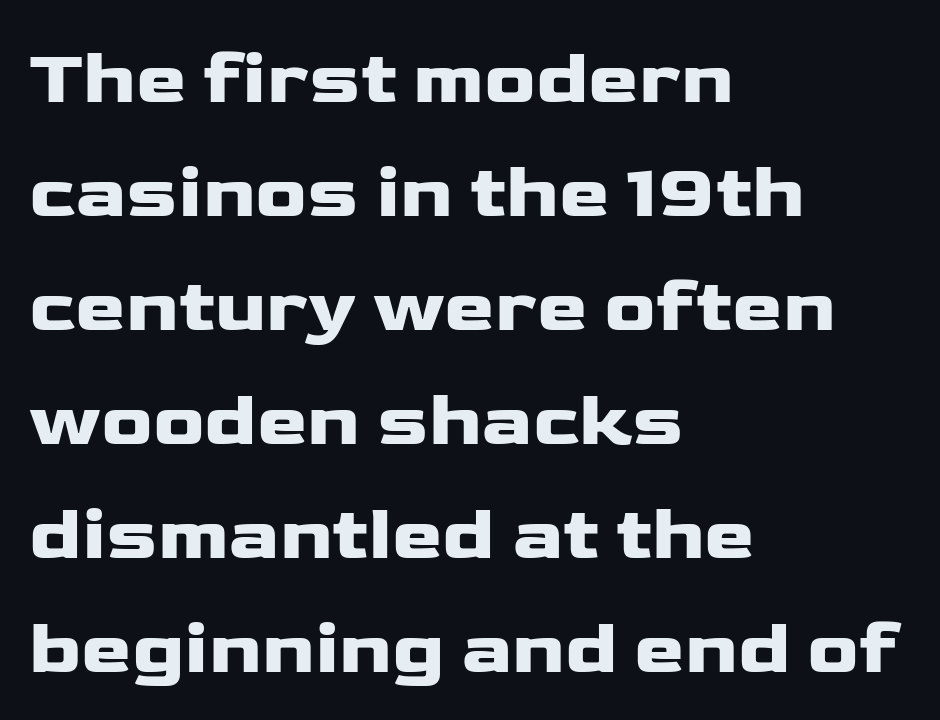
The image shows 76 px wide sans-serif type, upright; set left-aligned, normal line spacing (1.5x), normal letter spacing, not underlined; low stroke contrast and a medium x-height.
